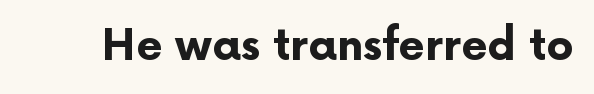
Q: Is the text bold? A: Yes.
Q: Is the text italic (slanted)? A: No, it is upright.
Q: Is the typeface a serif or a sans-serif typeface? A: Sans-serif.
Q: Is the text underlined? A: No.
Q: Is the spacing between letters normal or unusually wide? A: Normal.
Q: Width (condensed, normal, or wide)? A: Normal.
Q: Stroke contrast? A: Low.
Q: x-height? A: Medium.
Q: Monospaced? A: No.
